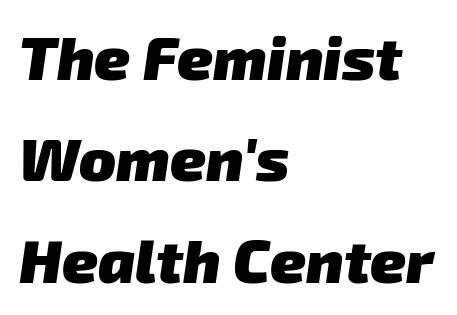
Q: Is the text bold? A: Yes.
Q: Is the typeface a serif or a sans-serif typeface? A: Sans-serif.
Q: Is the text underlined? A: No.
Q: How is the paragraph aligned? A: Left-aligned.
Q: Is the spacing between letters normal or unusually wide? A: Normal.
Q: Is the spacing between lines tight, normal or loose? A: Normal.
Q: Width (condensed, normal, or wide)? A: Normal.
Q: Stroke contrast? A: Low.
Q: x-height? A: Medium.
Q: Monospaced? A: No.
